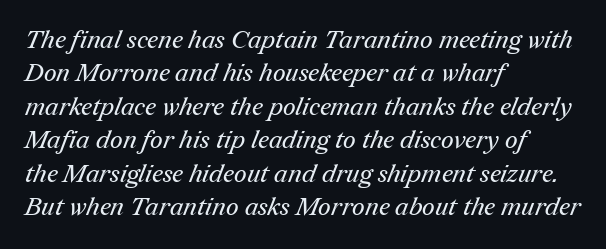
Q: Is the text bold? A: No.
Q: Is the text underlined? A: No.
Q: How is the paragraph aligned? A: Left-aligned.
Q: Is the spacing between letters normal or unusually wide? A: Normal.
Q: Is the spacing between lines tight, normal or loose? A: Normal.
